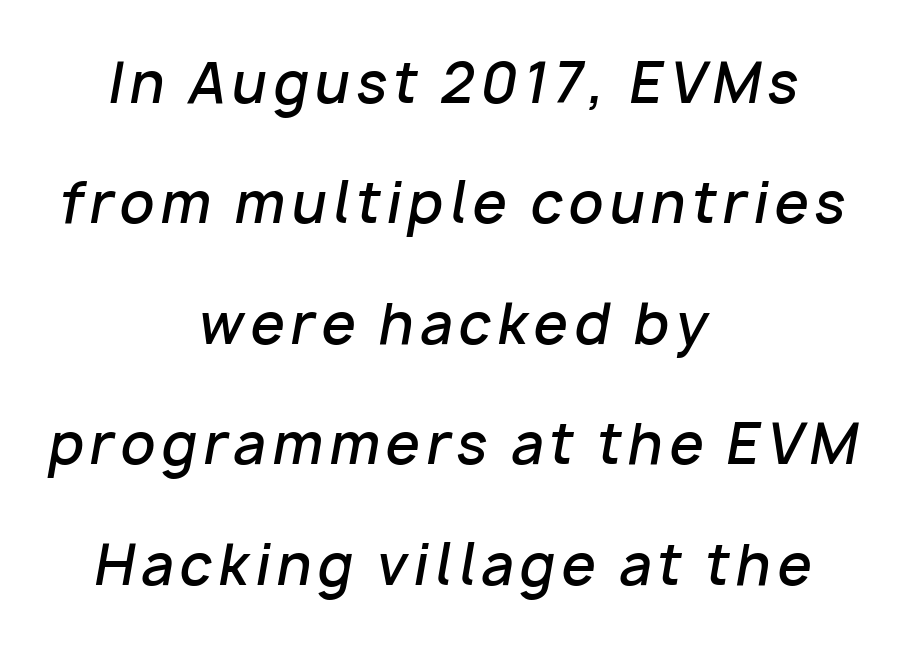
The image shows 55 px semibold type, italic (leaning right); set centered, loose line spacing (2.19x), not underlined; low stroke contrast and a medium x-height.
